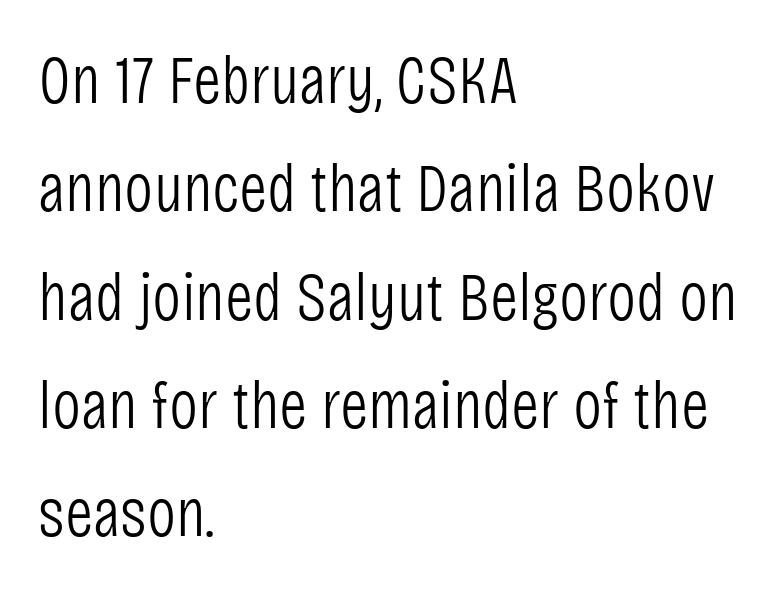
The image shows 69 px light, condensed sans-serif type, upright; set left-aligned, normal line spacing (1.57x), normal letter spacing, not underlined; low stroke contrast and a large x-height.
